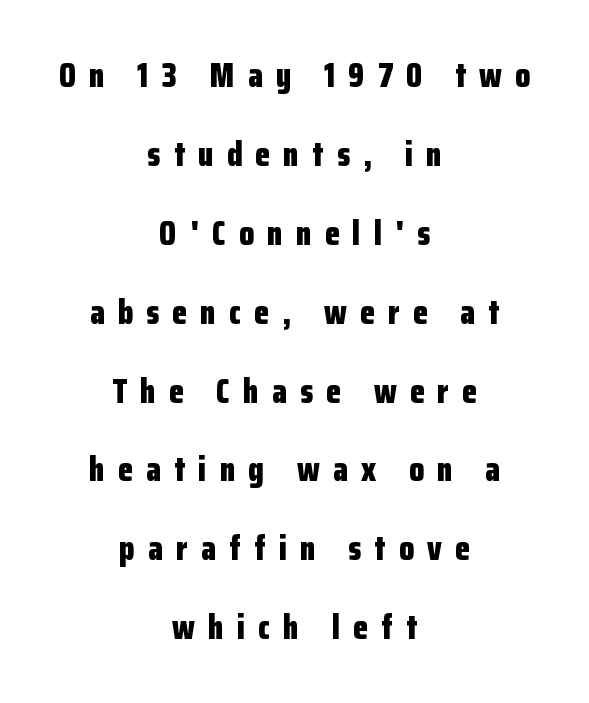
Posture: vertical. Character widths vary here, with narrow letters taking less room than wide ones. Baseline-to-baseline distance is far greater than the letter height. The space directly below the letters is spotless. This sample uses a sans-serif face.
